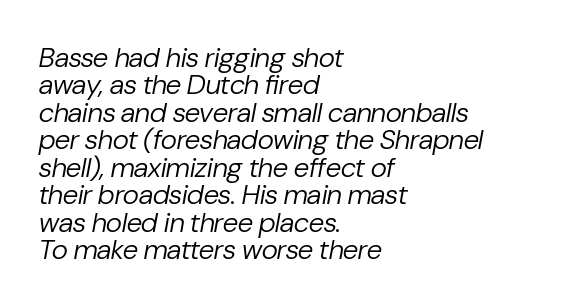
Q: Is the text bold? A: No.
Q: Is the text italic (slanted)? A: Yes, it leans right by about 10 degrees.
Q: Is the text underlined? A: No.
Q: How is the paragraph aligned? A: Left-aligned.
Q: Is the spacing between letters normal or unusually wide? A: Normal.
Q: Is the spacing between lines tight, normal or loose? A: Tight.
Q: Width (condensed, normal, or wide)? A: Normal.
Q: Stroke contrast? A: Low.
Q: x-height? A: Medium.
Q: Monospaced? A: No.
